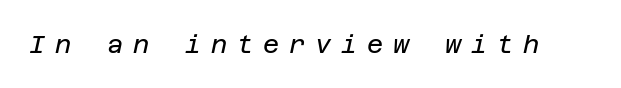
The image shows 25 px text type, italic (leaning right); set unusually wide letter spacing (+0.39 em), not underlined.
